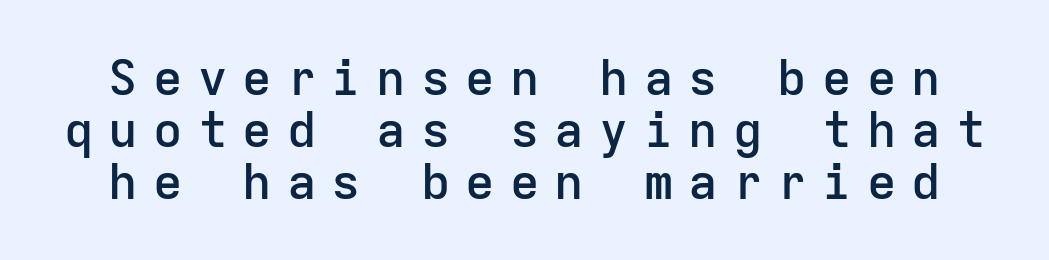
{"serif": "no", "italic": "no", "bold": "semi", "weight": "semibold", "width": "normal", "stroke_contrast": "low", "x_height": "medium", "monospaced": "yes", "underline": "no", "line_spacing": "tight", "line_spacing_ratio": 1.06, "letter_spacing": "wide", "letter_spacing_em": 0.31, "glyph_px": 49}
